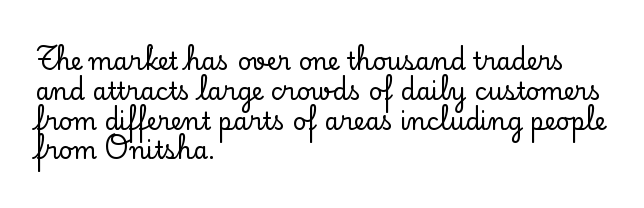
This sample uses an upright cut, with every glyph sitting square on the baseline. The space beneath each line is pristine and unruled. Short note: letters normally spaced. A classic flush-left, rag-right setting is used for this passage.
